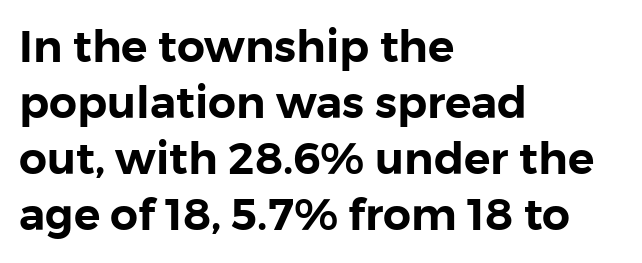
The image shows 44 px sans-serif type, upright; set left-aligned, normal line spacing (1.27x), normal letter spacing, not underlined; low stroke contrast and a medium x-height.
